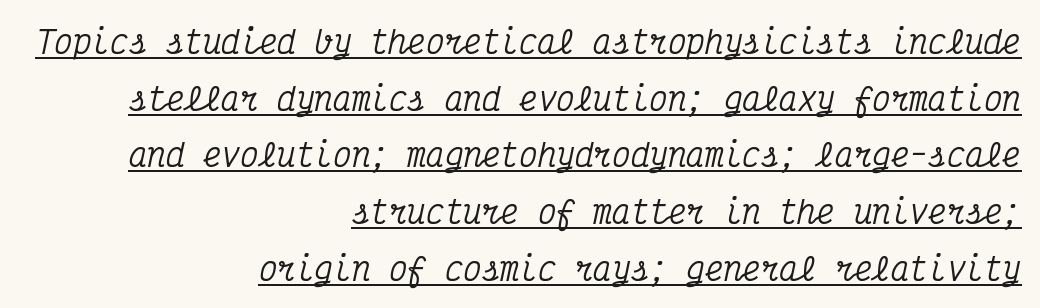
The image shows 31 px condensed serif type, italic (leaning right), monospaced; set right-aligned, line spacing 1.83x, normal letter spacing, underlined; medium stroke contrast and a medium x-height.
